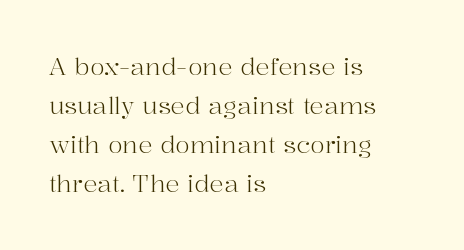
{"italic": "no", "bold": "no", "underline": "no", "align": "left", "line_spacing": "normal", "line_spacing_ratio": 1.63, "letter_spacing": "normal", "letter_spacing_em": 0.0, "glyph_px": 24}
